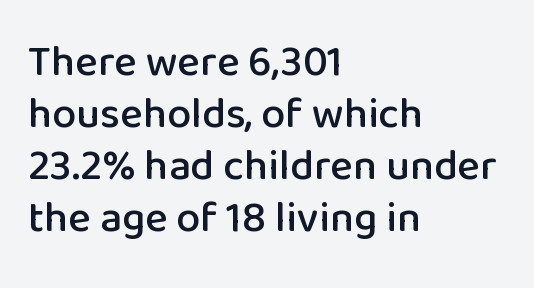
Q: Is the text italic (slanted)? A: No, it is upright.
Q: Is the typeface a serif or a sans-serif typeface? A: Sans-serif.
Q: Is the text underlined? A: No.
Q: How is the paragraph aligned? A: Left-aligned.
Q: Is the spacing between letters normal or unusually wide? A: Normal.
Q: Width (condensed, normal, or wide)? A: Normal.
Q: Stroke contrast? A: Low.
Q: x-height? A: Medium.
Q: Monospaced? A: No.
